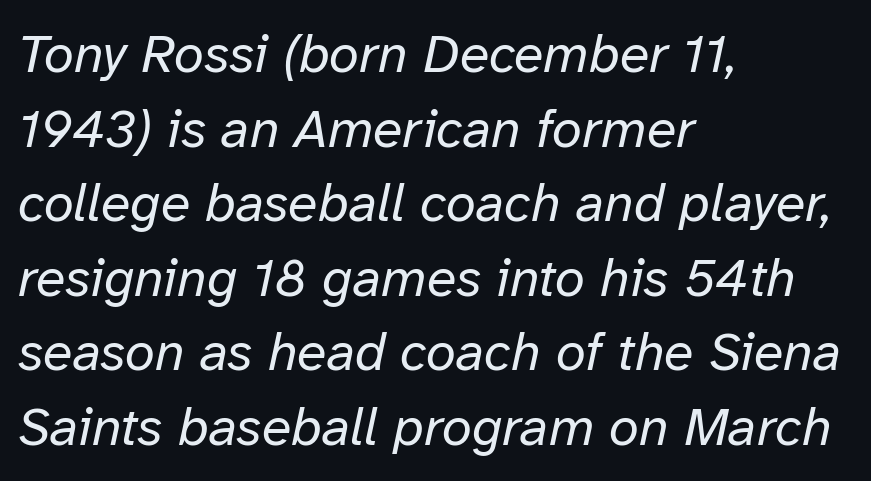
{"italic": "yes", "lean": "right", "slant_degrees": 12, "bold": "no", "weight": "regular", "width": "normal", "stroke_contrast": "low", "x_height": "medium", "monospaced": "no", "underline": "no", "align": "left", "line_spacing": "normal", "line_spacing_ratio": 1.38, "letter_spacing": "normal", "letter_spacing_em": 0.0, "glyph_px": 54}
